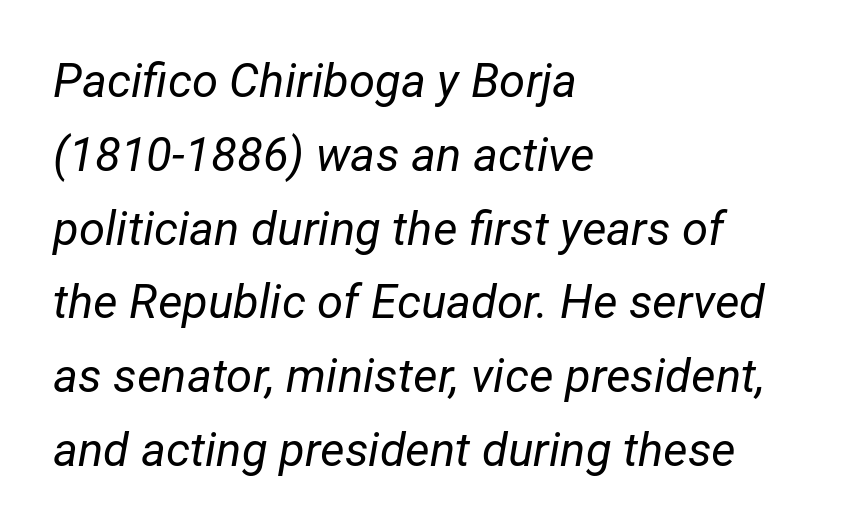
No chunkiness to these letters — they're not bold. If you measured baseline to baseline, you'd find a middling distance. Slant detected: the letters are inclined. The rag falls on the right side of this text block. Check the space under the baseline: it is left empty.
